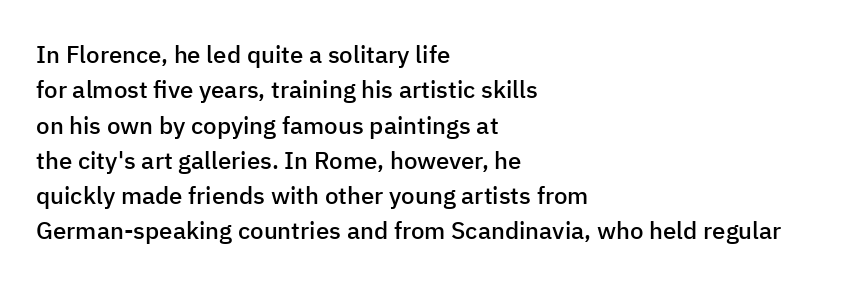
A fair bit of extra ink — the face is semibold, not bold. A roman cut, with each character standing at attention. The ragged edge is on the right, which tells us the setting is flush left. Leading: standard. The area under the type is left untouched.
